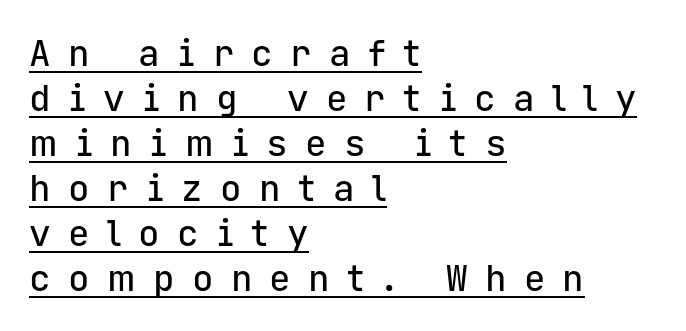
{"serif": "no", "italic": "no", "width": "normal", "stroke_contrast": "low", "x_height": "medium", "monospaced": "yes", "underline": "yes", "align": "left", "line_spacing": "normal", "line_spacing_ratio": 1.25, "letter_spacing": "wide", "letter_spacing_em": 0.48, "glyph_px": 36}
